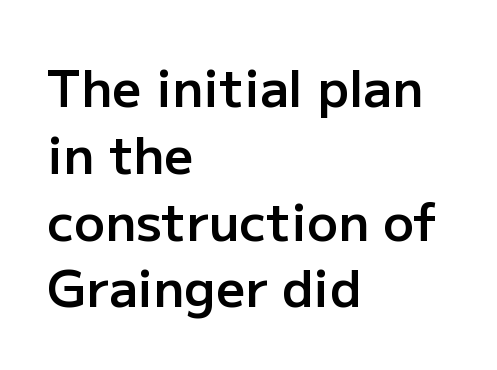
The image shows 51 px semibold sans-serif type, upright; set left-aligned, normal line spacing (1.31x), normal letter spacing, not underlined; low stroke contrast and a medium x-height.
